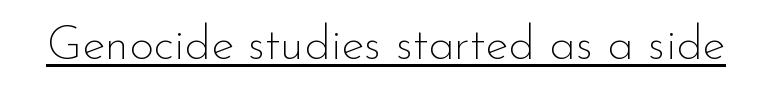
A baseline rule has been typeset under these characters. Spacing verdict: proportional, widths tailored to each character. This rendering employs a face without finishing strokes, i.e., a sans-serif. Ascenders rise straight up at ninety degrees. On a weight scale, this lands at 450 or below. What stands out about the letter spacing? Nothing — it is the standard amount.
